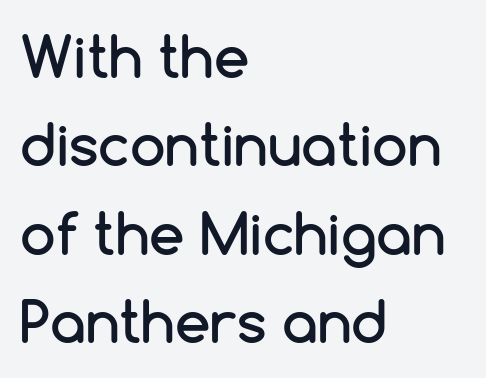
The image shows 57 px sans-serif type, upright; set left-aligned, normal line spacing (1.55x), normal letter spacing, not underlined; low stroke contrast and a medium x-height.
